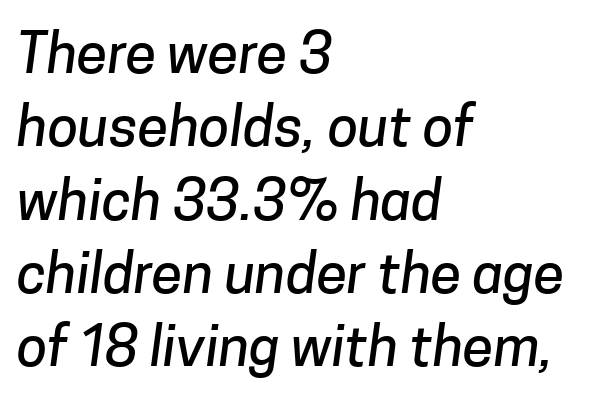
{"serif": "no", "width": "normal", "stroke_contrast": "low", "x_height": "medium", "monospaced": "no", "underline": "no", "align": "left", "line_spacing": "normal", "line_spacing_ratio": 1.31, "letter_spacing": "normal", "letter_spacing_em": 0.0, "glyph_px": 56}
